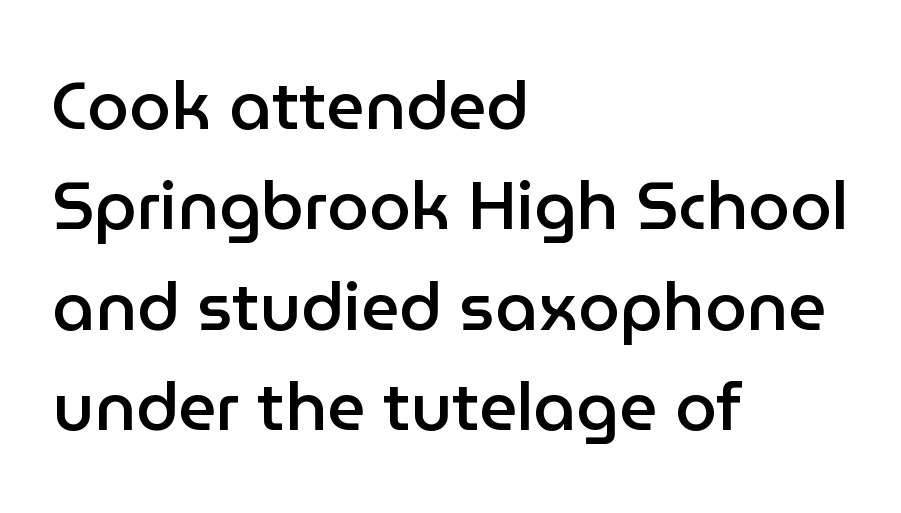
Q: Is the text bold? A: Semi-bold.
Q: Is the text italic (slanted)? A: No, it is upright.
Q: Is the typeface a serif or a sans-serif typeface? A: Sans-serif.
Q: Is the text underlined? A: No.
Q: How is the paragraph aligned? A: Left-aligned.
Q: Is the spacing between letters normal or unusually wide? A: Normal.
Q: Is the spacing between lines tight, normal or loose? A: Normal.
Q: Width (condensed, normal, or wide)? A: Normal.
Q: Stroke contrast? A: Low.
Q: x-height? A: Medium.
Q: Monospaced? A: No.
